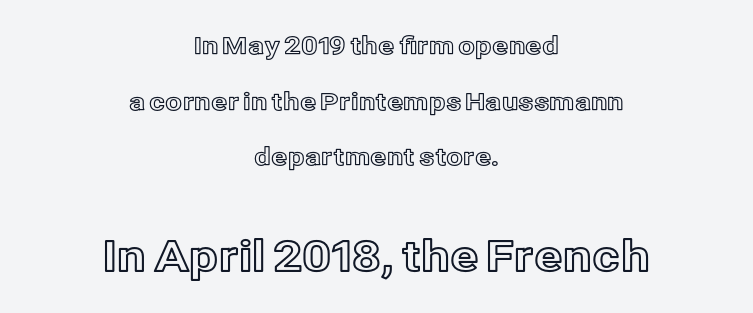
{"italic": "no", "width": "normal", "x_height": "medium", "monospaced": "no", "underline": "no", "align": "center", "line_spacing": "loose", "line_spacing_ratio": 2.32, "letter_spacing": "normal", "letter_spacing_em": 0.0, "larger_block": "second", "size_ratio": 1.75, "glyph_px": 42}
